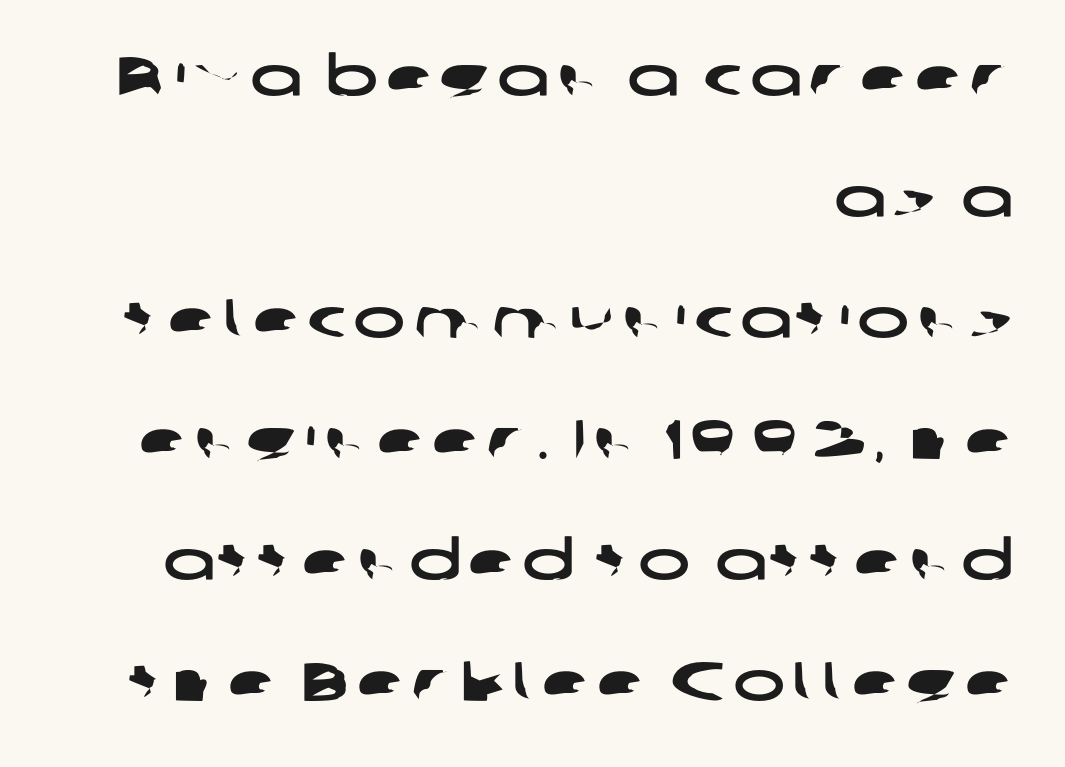
Does the type have serifs? No, each stem ends abruptly. Character widths vary here, with narrow letters taking less room than wide ones. Underline: absent. If you drew a ruler down the right edge, every line would touch it.
